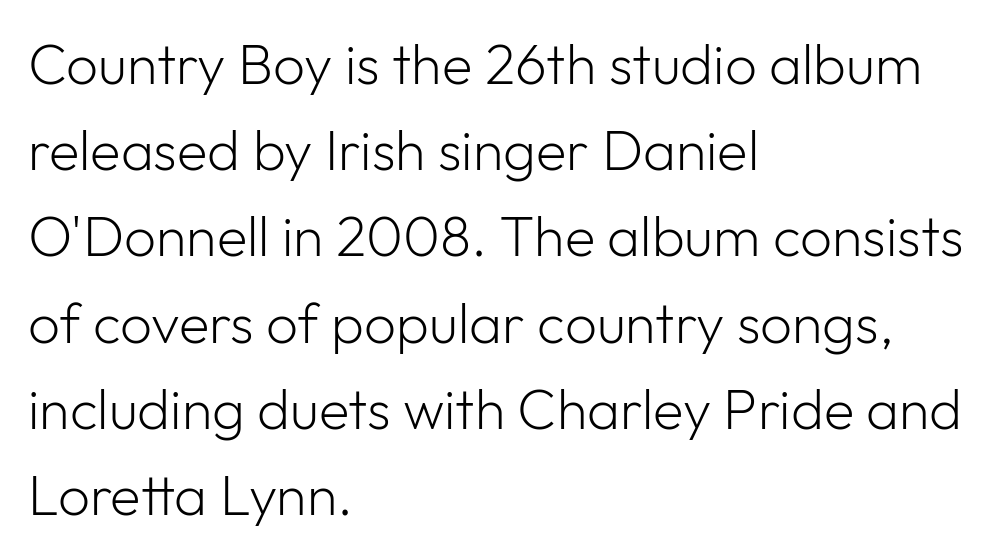
Compared with typical paragraphs, the rows here are spaced about the same. Descenders are the only things crossing below the line. Italic? Not at all — the glyphs are vertical. This sample uses a sans-serif face. The characters are drawn with everyday or finer stroke widths. One-word summary of the alignment: left.
